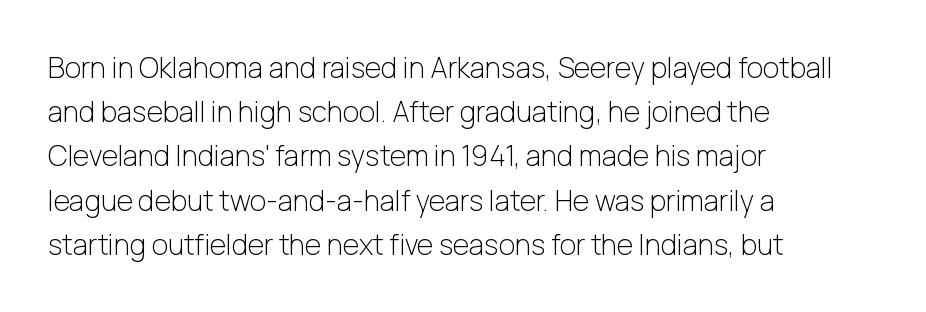
{"serif": "no", "italic": "no", "bold": "no", "weight": "light", "width": "normal", "stroke_contrast": "low", "x_height": "medium", "monospaced": "no", "underline": "no", "align": "left", "line_spacing": "normal", "line_spacing_ratio": 1.58, "letter_spacing": "normal", "letter_spacing_em": 0.0, "glyph_px": 28}
